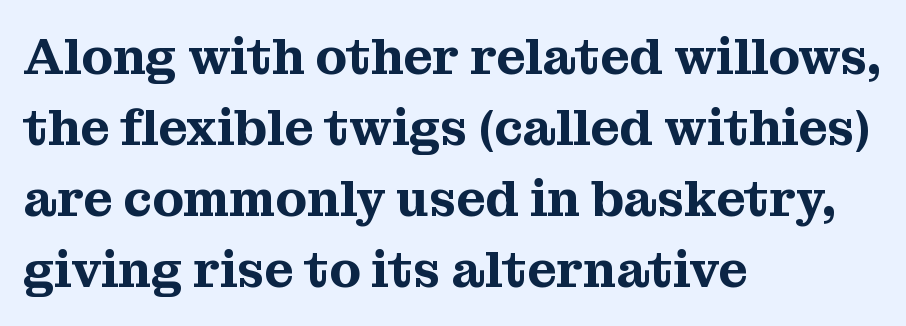
The image shows 51 px serif type, upright; set left-aligned, normal line spacing (1.39x), normal letter spacing, not underlined; medium stroke contrast and a medium x-height.
